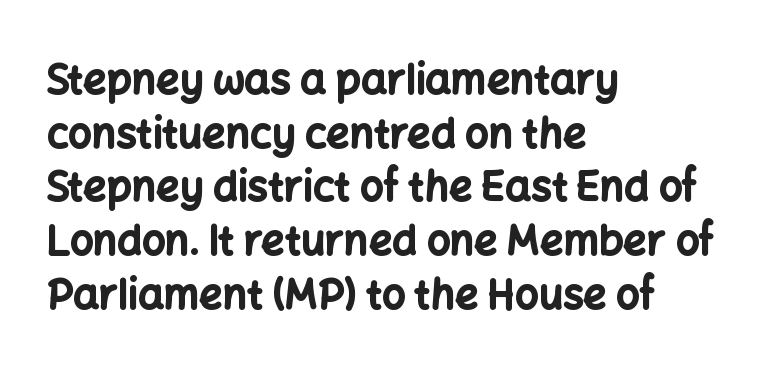
The string is rendered with underlining switched off. The font is running at its bold setting. Vertical strokes here are truly vertical. Normally led — the rows are evenly, conventionally spaced.
